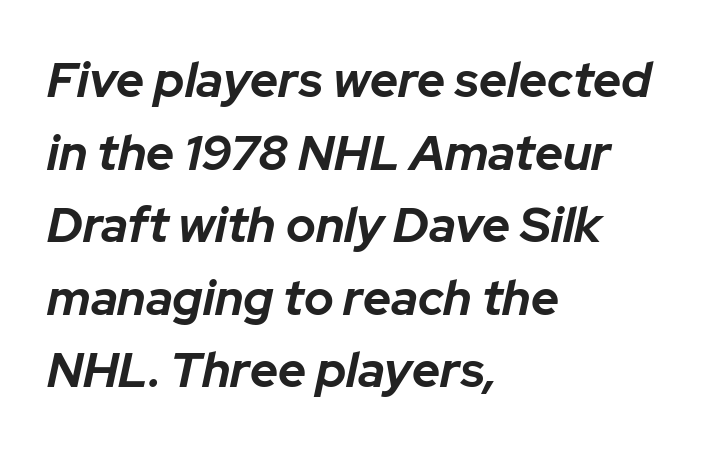
{"italic": "yes", "lean": "right", "slant_degrees": 12, "bold": "yes", "weight": "bold", "width": "normal", "stroke_contrast": "low", "x_height": "medium", "monospaced": "no", "underline": "no", "align": "left", "line_spacing": "normal", "line_spacing_ratio": 1.48, "letter_spacing": "normal", "letter_spacing_em": 0.0, "glyph_px": 49}
